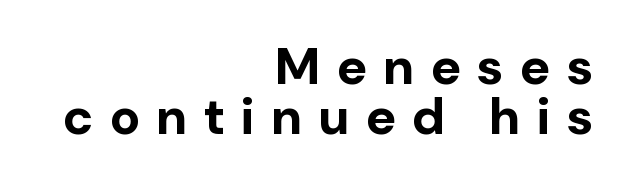
Q: Is the text bold? A: Yes.
Q: Is the text italic (slanted)? A: No, it is upright.
Q: Is the typeface a serif or a sans-serif typeface? A: Sans-serif.
Q: Is the text underlined? A: No.
Q: How is the paragraph aligned? A: Right-aligned.
Q: Is the spacing between letters normal or unusually wide? A: Unusually wide.
Q: Is the spacing between lines tight, normal or loose? A: Tight.
Q: Width (condensed, normal, or wide)? A: Normal.
Q: Stroke contrast? A: Low.
Q: x-height? A: Medium.
Q: Monospaced? A: No.
